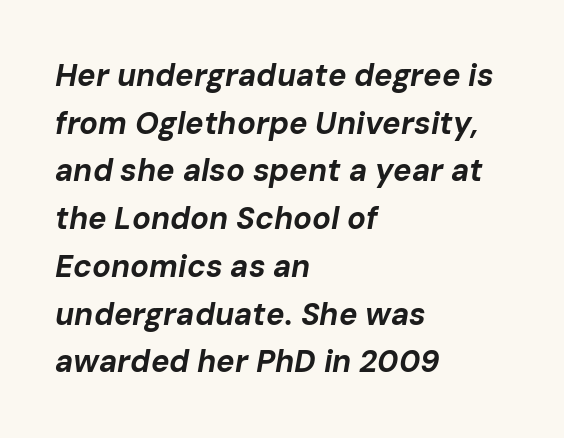
Q: Is the text bold? A: Yes.
Q: Is the text italic (slanted)? A: Yes, it leans right by about 10 degrees.
Q: Is the text underlined? A: No.
Q: How is the paragraph aligned? A: Left-aligned.
Q: Is the spacing between letters normal or unusually wide? A: Normal.
Q: Is the spacing between lines tight, normal or loose? A: Normal.
Q: Width (condensed, normal, or wide)? A: Normal.
Q: Stroke contrast? A: Low.
Q: x-height? A: Medium.
Q: Monospaced? A: No.
